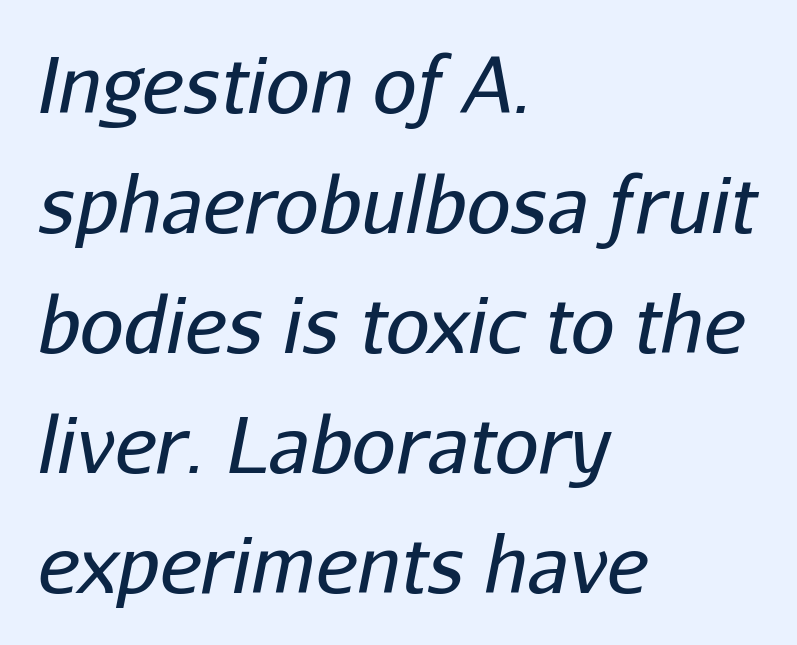
Q: Is the text bold? A: No.
Q: Is the text italic (slanted)? A: Yes, it leans right by about 11 degrees.
Q: Is the text underlined? A: No.
Q: How is the paragraph aligned? A: Left-aligned.
Q: Is the spacing between letters normal or unusually wide? A: Normal.
Q: Is the spacing between lines tight, normal or loose? A: Normal.
Q: Width (condensed, normal, or wide)? A: Normal.
Q: Stroke contrast? A: Low.
Q: x-height? A: Medium.
Q: Monospaced? A: No.
